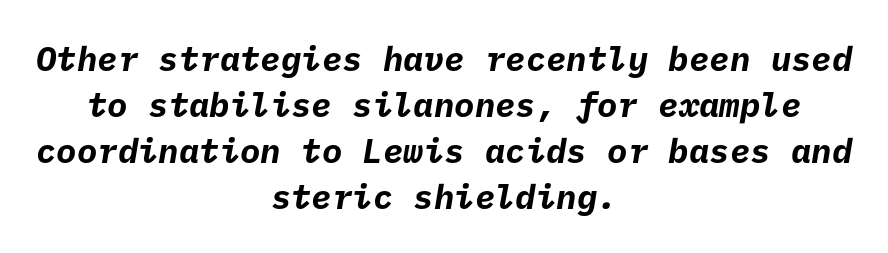
Layout note: lines centered. The typeface chosen for these lines omits serifs. I'd describe the lettering as bold — thick and assertive. The face used here is rendered with its standard letterfit. The glyphs are unaccompanied by any horizontal stroke below them.
